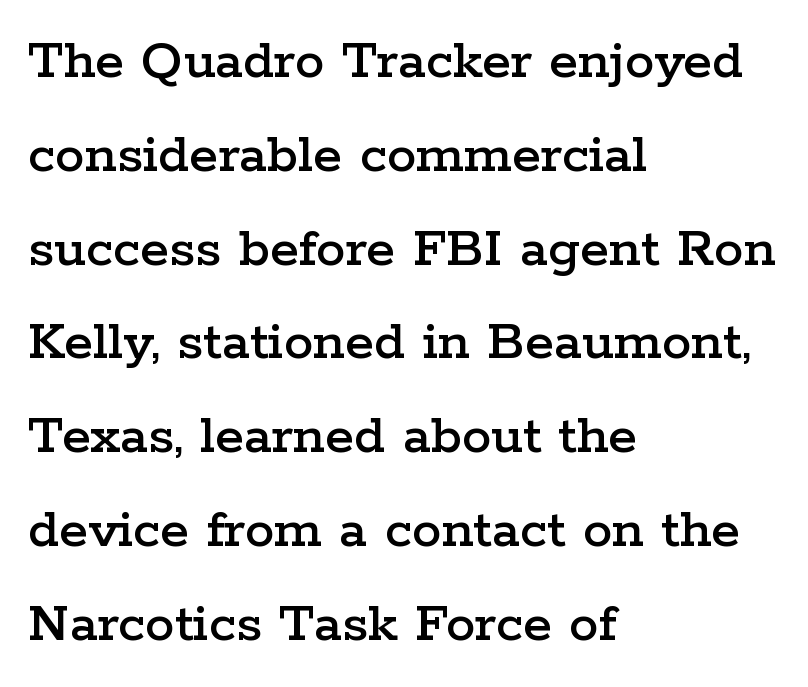
The image shows 59 px wide serif type, upright; set left-aligned, normal line spacing (1.59x), normal letter spacing, not underlined; low stroke contrast and a medium x-height.
